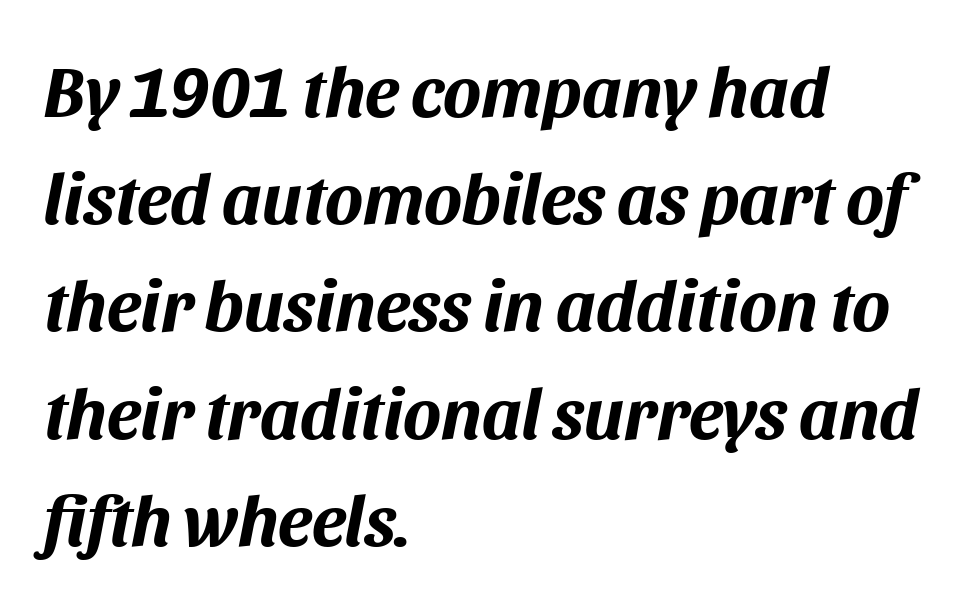
Q: Is the text bold? A: Yes.
Q: Is the text italic (slanted)? A: Yes, it leans right by about 11 degrees.
Q: Is the text underlined? A: No.
Q: How is the paragraph aligned? A: Left-aligned.
Q: Is the spacing between letters normal or unusually wide? A: Normal.
Q: Is the spacing between lines tight, normal or loose? A: Normal.
Q: Width (condensed, normal, or wide)? A: Normal.
Q: Stroke contrast? A: Medium.
Q: x-height? A: Large.
Q: Monospaced? A: No.
